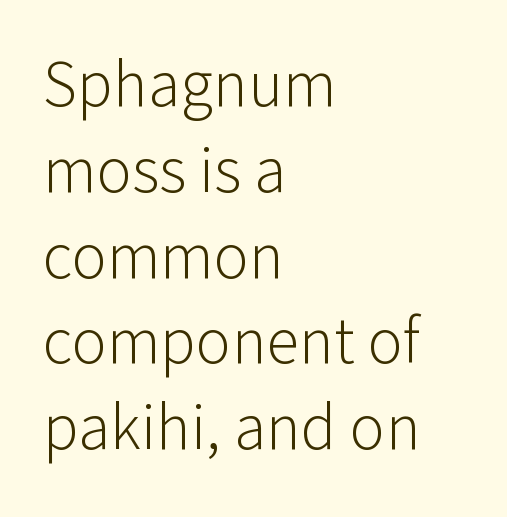
{"serif": "no", "italic": "no", "bold": "no", "weight": "light", "width": "normal", "stroke_contrast": "low", "x_height": "medium", "monospaced": "no", "underline": "no", "align": "left", "line_spacing": "normal", "line_spacing_ratio": 1.3, "letter_spacing": "normal", "letter_spacing_em": 0.0, "glyph_px": 66}
